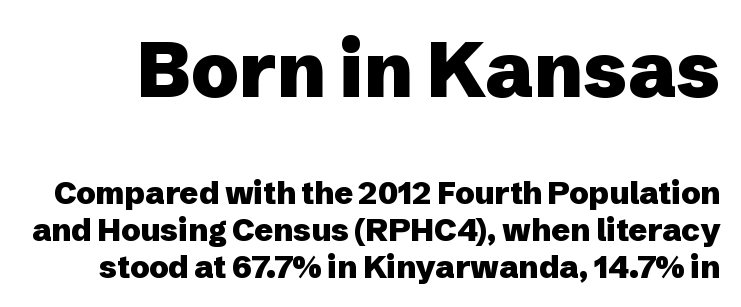
{"serif": "no", "italic": "no", "bold": "yes", "weight": "heavy", "width": "normal", "stroke_contrast": "low", "x_height": "medium", "monospaced": "no", "underline": "no", "line_spacing_ratio": 1.18, "letter_spacing": "normal", "letter_spacing_em": 0.0, "larger_block": "first", "size_ratio": 2.48, "glyph_px": 77}
